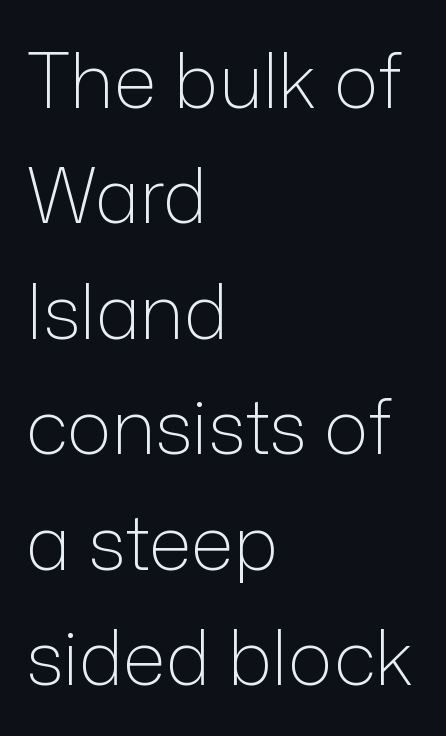
Visually the block forms a straight wall on the left and a jagged coastline on the right. The rendering shows plain stroke endings on the letterforms — a sans-serif design. The block of text has a typical density, with ordinary space between rows. Compared with typical body copy, the letter spacing here is the same. No heavy texture on the line: the type isn't bold.
